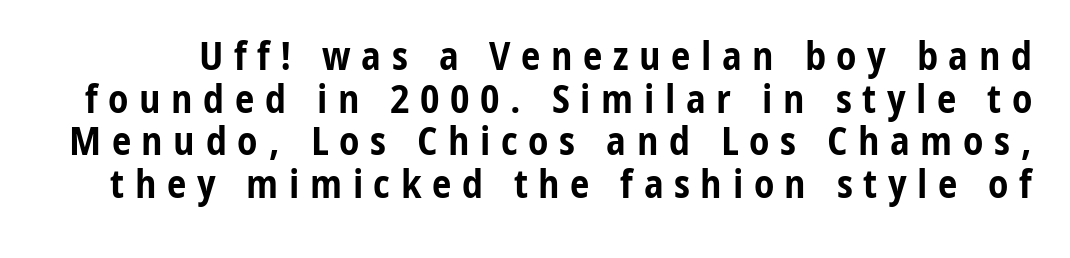
Q: Is the text bold? A: Yes.
Q: Is the text italic (slanted)? A: No, it is upright.
Q: Is the typeface a serif or a sans-serif typeface? A: Sans-serif.
Q: Is the text underlined? A: No.
Q: Is the spacing between letters normal or unusually wide? A: Unusually wide.
Q: Is the spacing between lines tight, normal or loose? A: Tight.
Q: Width (condensed, normal, or wide)? A: Condensed.
Q: Stroke contrast? A: Low.
Q: x-height? A: Medium.
Q: Monospaced? A: No.
